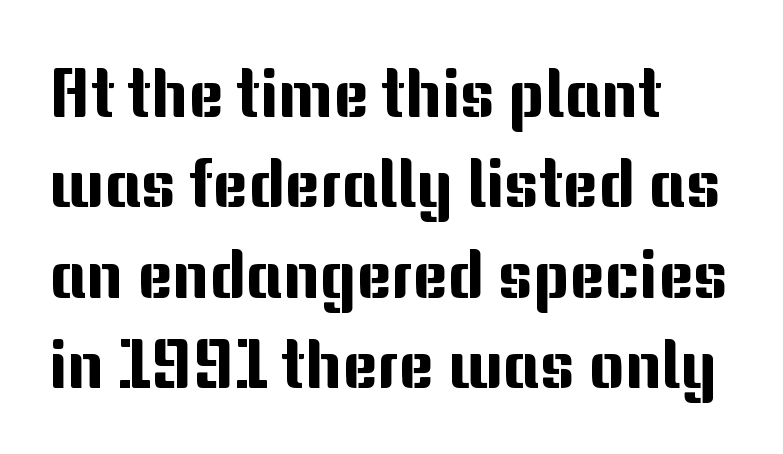
The image shows 68 px sans-serif type, upright; set left-aligned, normal line spacing (1.33x), normal letter spacing, not underlined; medium stroke contrast and a medium x-height.
